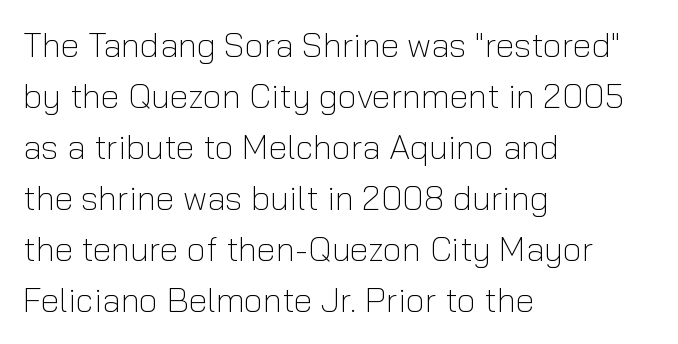
The image shows 34 px light sans-serif type, upright; set left-aligned, normal line spacing (1.5x), normal letter spacing, not underlined; low stroke contrast and a medium x-height.
